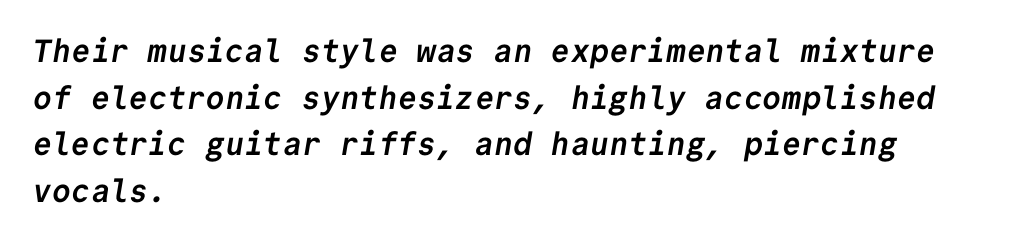
Set as a true bold cut, around the 700 mark. A classic flush-left, rag-right setting is used for this passage. Nope, no serifs anywhere on these letters. Does the leading feel generous? No, just average. Fixed-width glyphs throughout — classic coding-font behaviour. Each row of text sits above clean, open space.
